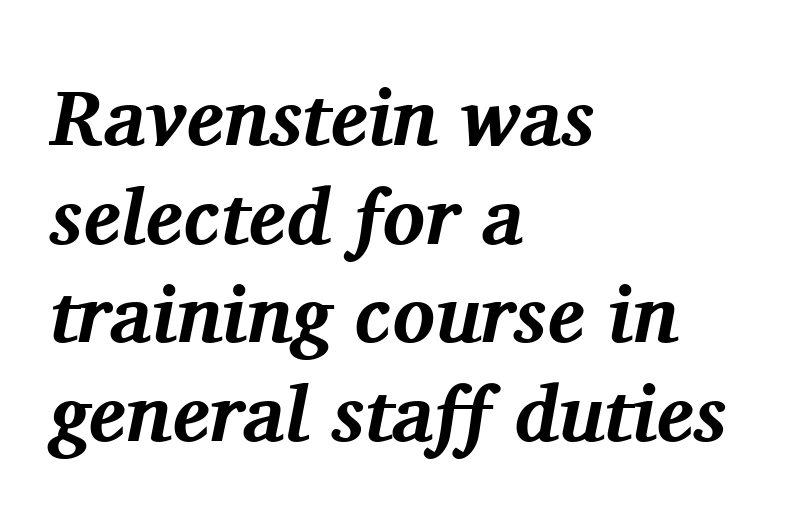
{"serif": "yes", "italic": "yes", "lean": "right", "slant_degrees": 11, "bold": "yes", "weight": "bold", "width": "normal", "stroke_contrast": "medium", "x_height": "medium", "monospaced": "no", "underline": "no", "align": "left", "line_spacing": "normal", "line_spacing_ratio": 1.25, "letter_spacing": "normal", "letter_spacing_em": 0.0, "glyph_px": 79}
